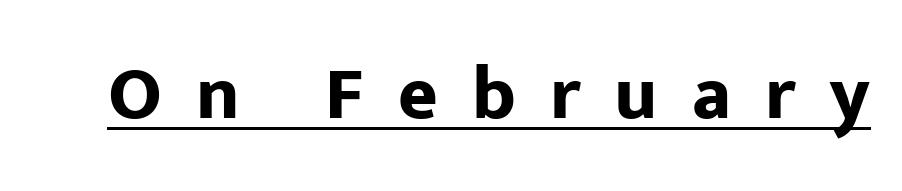
Q: Is the text bold? A: Yes.
Q: Is the text italic (slanted)? A: No, it is upright.
Q: Is the typeface a serif or a sans-serif typeface? A: Sans-serif.
Q: Is the text underlined? A: Yes.
Q: Is the spacing between letters normal or unusually wide? A: Unusually wide.
Q: Width (condensed, normal, or wide)? A: Normal.
Q: Stroke contrast? A: Low.
Q: x-height? A: Medium.
Q: Monospaced? A: No.
